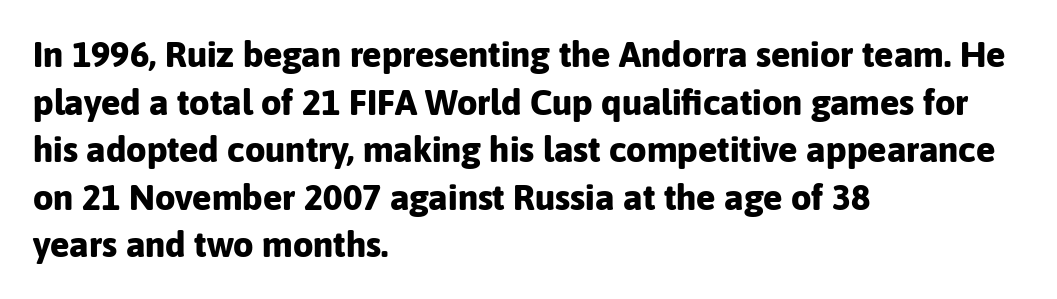
The image shows 36 px bold sans-serif type, upright; set left-aligned, normal line spacing (1.32x), normal letter spacing, not underlined; low stroke contrast and a medium x-height.
